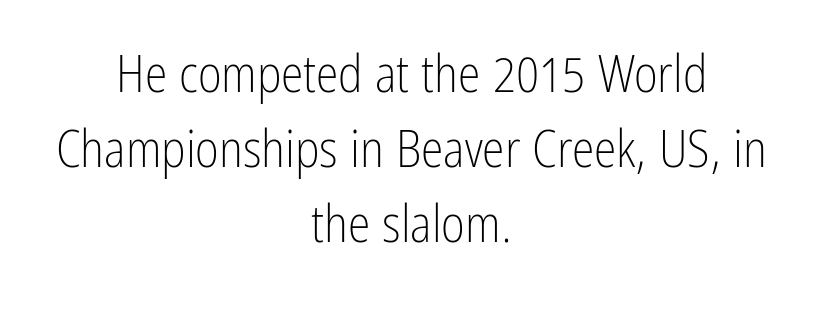
Serifs: no, the terminals of the letterforms are clean. Nope, not italic — everything's standing straight. Has an underline been added? It has not. Heft: none added — not bold. You could not count columns in this text — the font is proportionally spaced.
